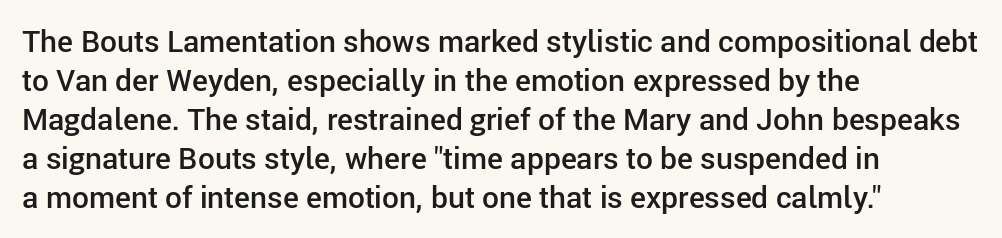
{"serif": "no", "italic": "no", "bold": "semi", "weight": "semibold", "width": "normal", "stroke_contrast": "low", "x_height": "medium", "monospaced": "no", "underline": "no", "align": "left", "line_spacing": "normal", "line_spacing_ratio": 1.3, "letter_spacing": "normal", "letter_spacing_em": 0.0, "glyph_px": 30}
